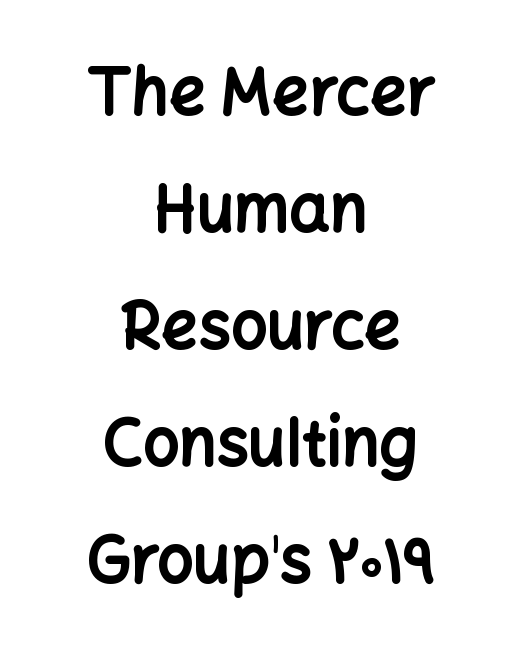
Q: Is the text bold? A: Yes.
Q: Is the text italic (slanted)? A: No, it is upright.
Q: Is the typeface a serif or a sans-serif typeface? A: Sans-serif.
Q: Is the text underlined? A: No.
Q: How is the paragraph aligned? A: Centered.
Q: Is the spacing between letters normal or unusually wide? A: Normal.
Q: Width (condensed, normal, or wide)? A: Normal.
Q: Stroke contrast? A: Low.
Q: x-height? A: Medium.
Q: Monospaced? A: No.
